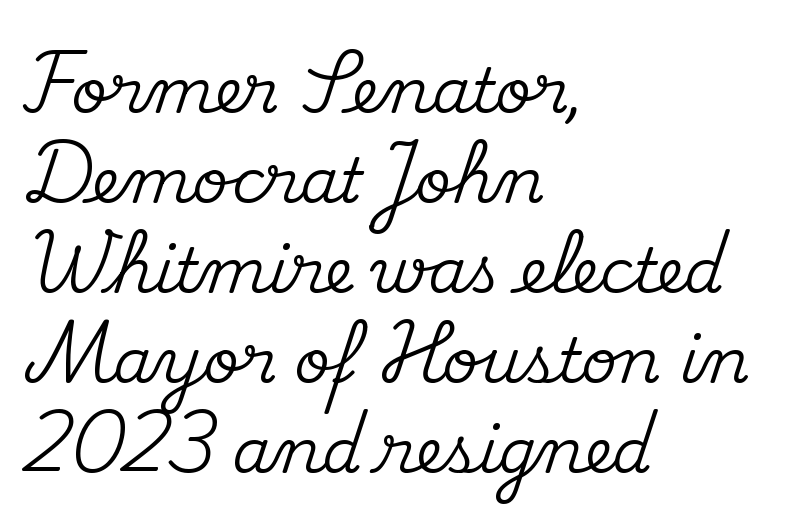
The image shows 62 px serif type; set left-aligned, normal line spacing (1.45x), normal letter spacing, not underlined; medium stroke contrast and a small x-height.
